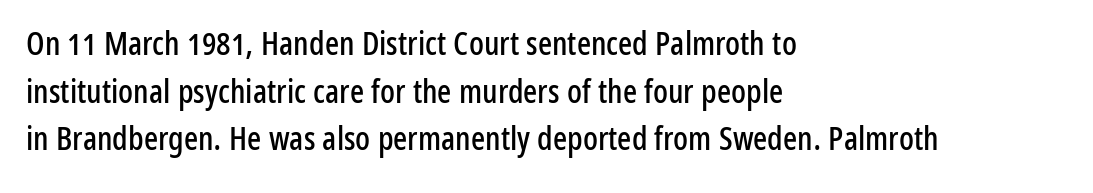
This rendering employs a face without finishing strokes, i.e., a sans-serif. Compared with typical paragraphs, the rows here are spaced about the same. A classic flush-left, rag-right setting is used for this passage. Varying glyph widths throughout — classic text-font behaviour. Tracking here is standard; glyphs follow each other at the usual distance.
